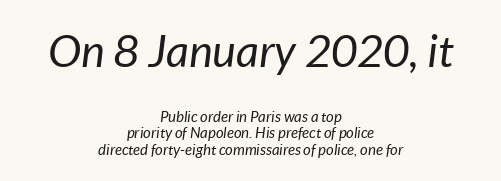
Q: Is the text bold? A: No.
Q: Is the text italic (slanted)? A: Yes, it leans right by about 7 degrees.
Q: Is the text underlined? A: No.
Q: How is the paragraph aligned? A: Centered.
Q: Is the spacing between letters normal or unusually wide? A: Normal.
Q: Is the spacing between lines tight, normal or loose? A: Tight.
Q: Which block of text is set in a larger size, the first (top) or the second (bottom)? A: The first (top) one.
Q: Width (condensed, normal, or wide)? A: Normal.
Q: Stroke contrast? A: Low.
Q: x-height? A: Medium.
Q: Monospaced? A: No.
